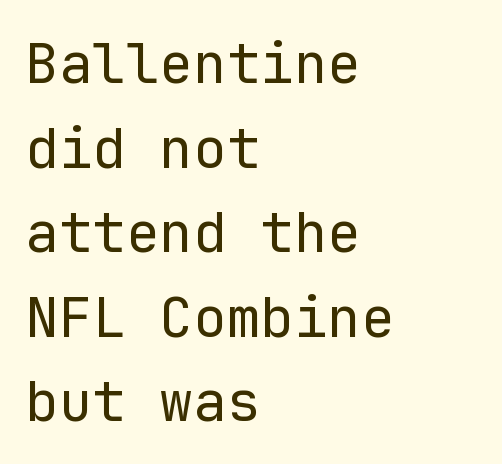
{"serif": "no", "italic": "no", "bold": "no", "weight": "regular", "width": "normal", "stroke_contrast": "low", "x_height": "medium", "monospaced": "yes", "underline": "no", "align": "left", "line_spacing": "normal", "line_spacing_ratio": 1.51, "letter_spacing": "normal", "letter_spacing_em": 0.0, "glyph_px": 56}
